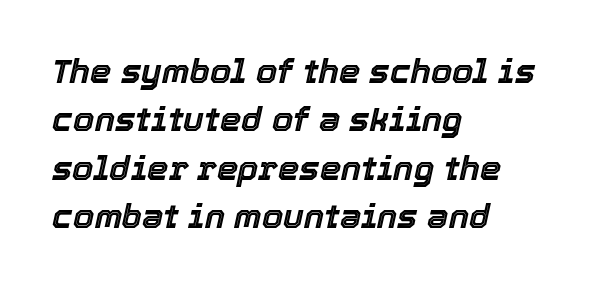
The image shows 34 px text type, italic (leaning right); set left-aligned, normal line spacing (1.42x), normal letter spacing, not underlined; a medium x-height.
